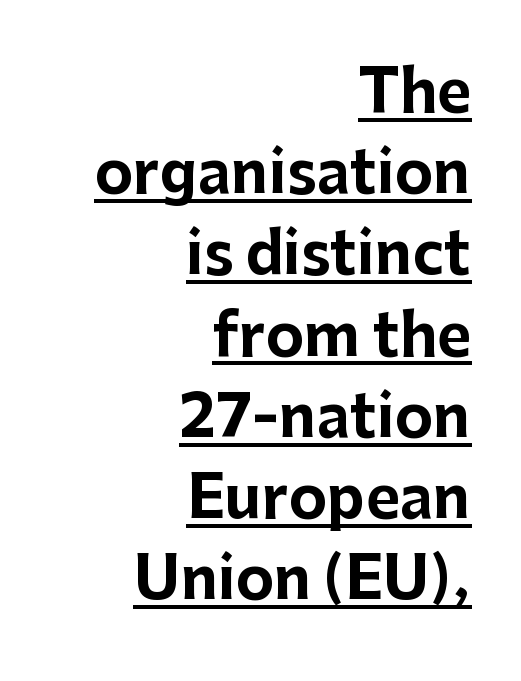
The image shows 58 px bold sans-serif type, upright; set right-aligned, normal line spacing (1.4x), normal letter spacing, underlined; low stroke contrast and a medium x-height.
